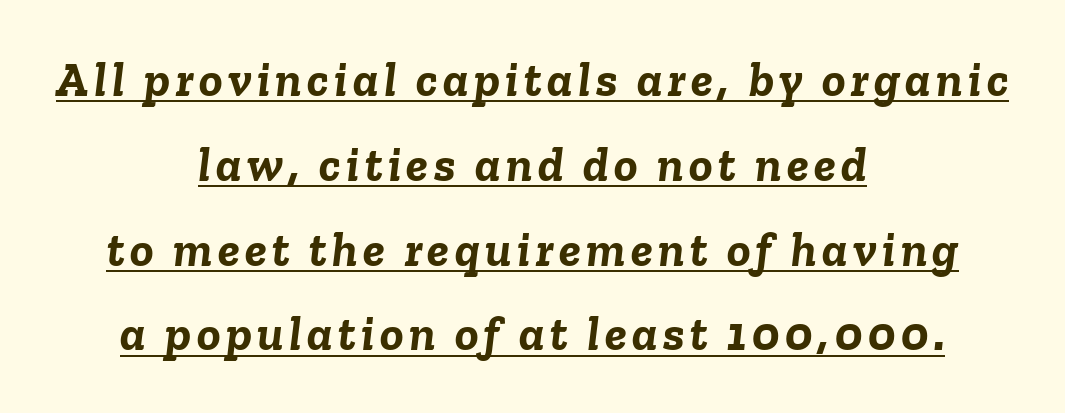
Q: Is the text bold? A: Yes.
Q: Is the text italic (slanted)? A: Yes, it leans right by about 6 degrees.
Q: Is the text underlined? A: Yes.
Q: How is the paragraph aligned? A: Centered.
Q: Width (condensed, normal, or wide)? A: Normal.
Q: Stroke contrast? A: Low.
Q: x-height? A: Medium.
Q: Monospaced? A: No.
